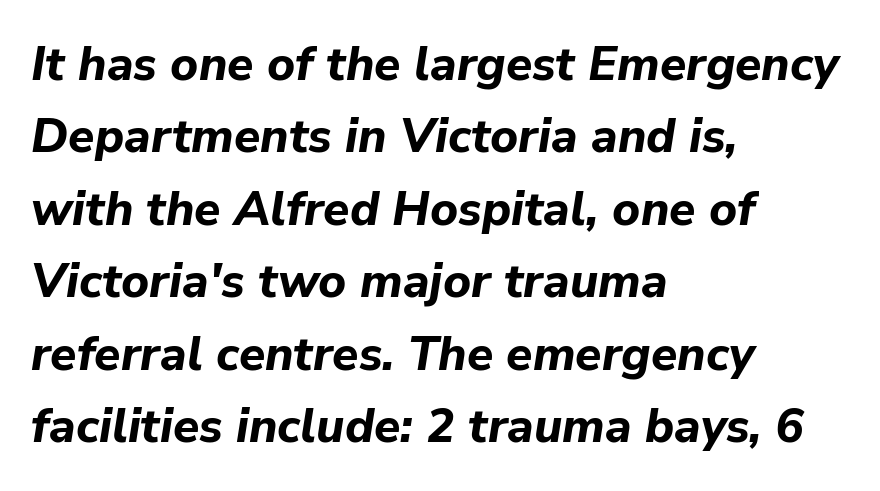
Q: Is the text bold? A: Yes.
Q: Is the text italic (slanted)? A: Yes, it leans right by about 9 degrees.
Q: Is the text underlined? A: No.
Q: How is the paragraph aligned? A: Left-aligned.
Q: Is the spacing between letters normal or unusually wide? A: Normal.
Q: Is the spacing between lines tight, normal or loose? A: Normal.
Q: Width (condensed, normal, or wide)? A: Normal.
Q: Stroke contrast? A: Low.
Q: x-height? A: Medium.
Q: Monospaced? A: No.
